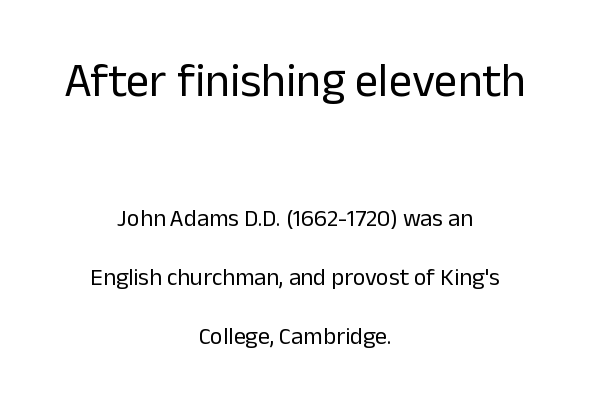
{"serif": "no", "italic": "no", "bold": "no", "weight": "regular", "width": "normal", "stroke_contrast": "low", "x_height": "medium", "monospaced": "no", "underline": "no", "align": "center", "line_spacing": "loose", "line_spacing_ratio": 2.46, "letter_spacing": "normal", "letter_spacing_em": 0.0, "larger_block": "first", "size_ratio": 1.96, "glyph_px": 47}
